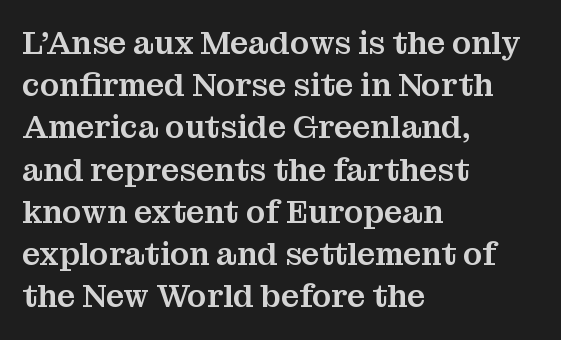
Q: Is the text italic (slanted)? A: No, it is upright.
Q: Is the typeface a serif or a sans-serif typeface? A: Serif.
Q: Is the text underlined? A: No.
Q: How is the paragraph aligned? A: Left-aligned.
Q: Is the spacing between letters normal or unusually wide? A: Normal.
Q: Is the spacing between lines tight, normal or loose? A: Normal.
Q: Width (condensed, normal, or wide)? A: Normal.
Q: Stroke contrast? A: Medium.
Q: x-height? A: Medium.
Q: Monospaced? A: No.
